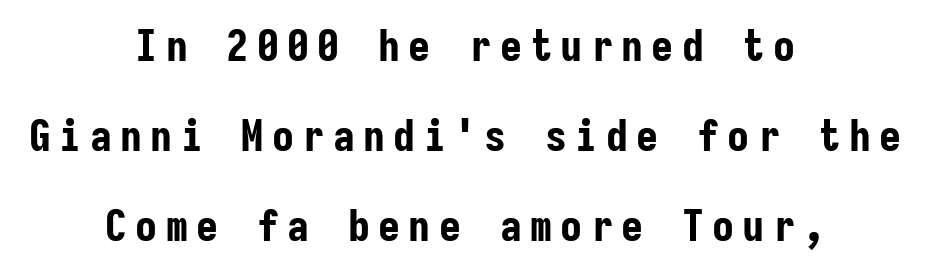
{"serif": "no", "italic": "no", "bold": "yes", "weight": "bold", "width": "condensed", "stroke_contrast": "low", "x_height": "medium", "monospaced": "yes", "underline": "no", "align": "center", "line_spacing": "loose", "line_spacing_ratio": 2.05, "glyph_px": 44}
